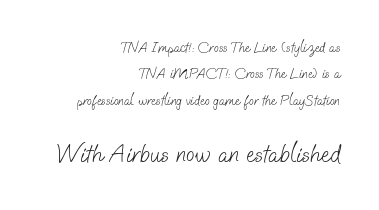
Q: Is the text bold? A: No.
Q: Is the text underlined? A: No.
Q: How is the paragraph aligned? A: Right-aligned.
Q: Is the spacing between letters normal or unusually wide? A: Normal.
Q: Which block of text is set in a larger size, the first (top) or the second (bottom)? A: The second (bottom) one.
